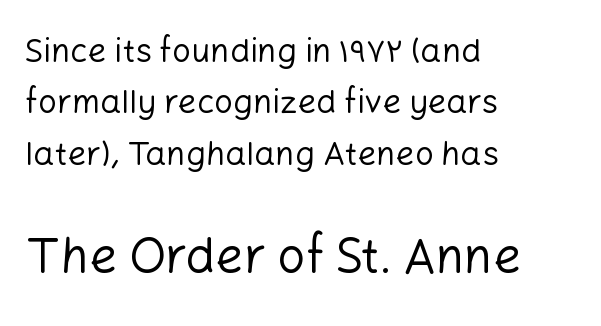
The image shows 49 px regular-weight sans-serif type, upright; set left-aligned, normal line spacing (1.56x), normal letter spacing, not underlined; the second (bottom) block is 1.48x larger; low stroke contrast and a medium x-height.
